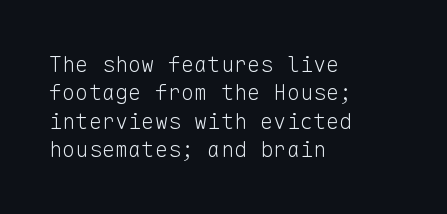
The image shows 22 px text type, upright; set left-aligned, normal line spacing (1.29x), normal letter spacing, not underlined.
